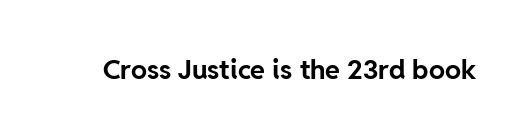
Q: Is the text bold? A: Yes.
Q: Is the text italic (slanted)? A: No, it is upright.
Q: Is the text underlined? A: No.
Q: Is the spacing between letters normal or unusually wide? A: Normal.
